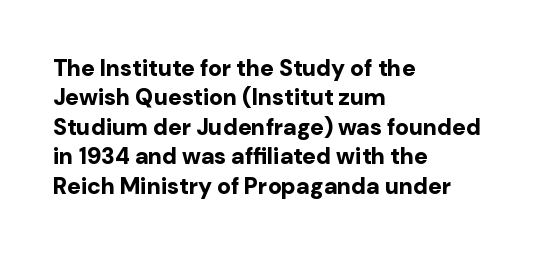
{"italic": "no", "bold": "yes", "underline": "no", "align": "left", "line_spacing": "normal", "line_spacing_ratio": 1.28, "letter_spacing": "normal", "letter_spacing_em": 0.0, "glyph_px": 23}
